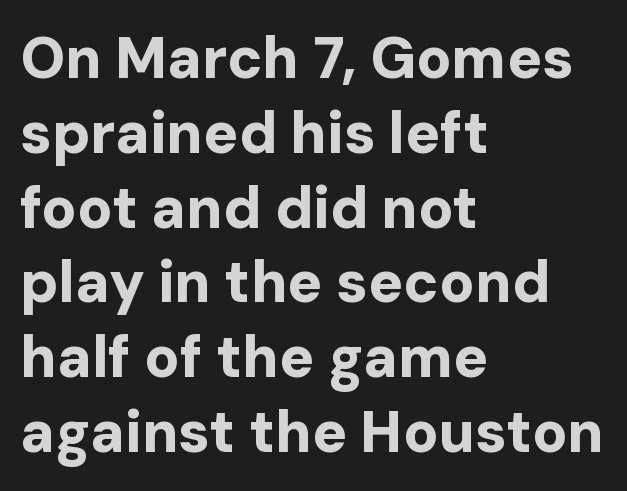
{"serif": "no", "italic": "no", "bold": "yes", "weight": "bold", "width": "normal", "stroke_contrast": "low", "x_height": "medium", "monospaced": "no", "underline": "no", "align": "left", "line_spacing": "normal", "line_spacing_ratio": 1.29, "letter_spacing": "normal", "letter_spacing_em": 0.0, "glyph_px": 58}
